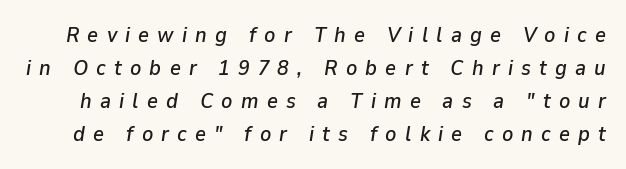
Q: Is the text italic (slanted)? A: Yes, it leans right by about 9 degrees.
Q: Is the text underlined? A: No.
Q: Is the spacing between letters normal or unusually wide? A: Unusually wide.
Q: Is the spacing between lines tight, normal or loose? A: Normal.
